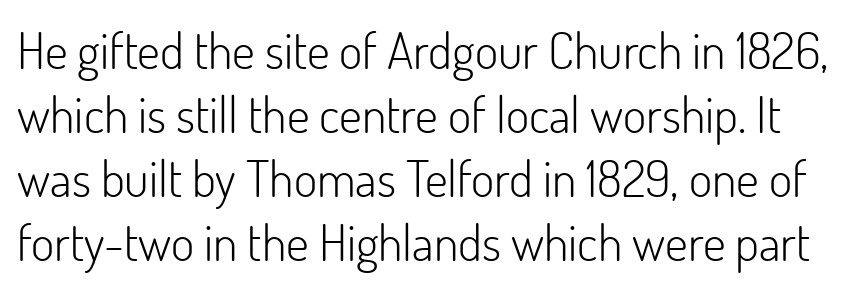
To sum up the face: it is a sans, with no serifs. This is the regular roman posture of the typeface. The glyphs are unaccompanied by any horizontal stroke below them. One glance says typical: line gaps are just what's usual. Is the stroke heavy? The answer is a plain regular-or-lighter.
